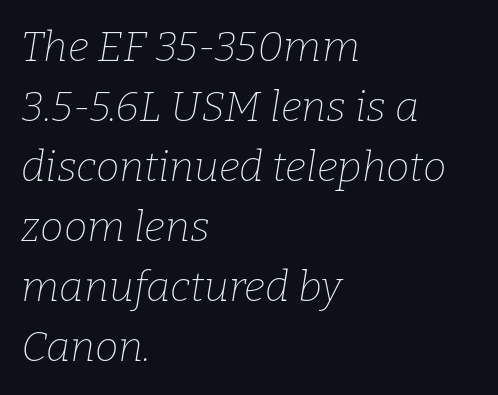
{"serif": "yes", "italic": "yes", "lean": "right", "slant_degrees": 9, "bold": "no", "weight": "thin", "width": "normal", "stroke_contrast": "low", "x_height": "medium", "monospaced": "no", "underline": "no", "align": "left", "line_spacing": "normal", "line_spacing_ratio": 1.43, "letter_spacing": "normal", "letter_spacing_em": 0.0, "glyph_px": 42}
